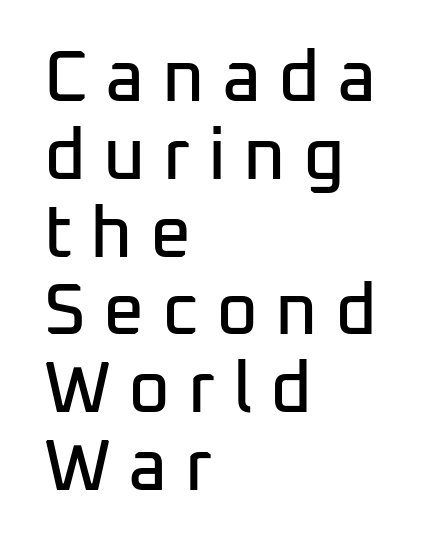
{"serif": "no", "italic": "no", "width": "normal", "stroke_contrast": "low", "x_height": "medium", "monospaced": "no", "underline": "no", "align": "left", "line_spacing": "tight", "line_spacing_ratio": 1.08, "letter_spacing": "wide", "letter_spacing_em": 0.24, "glyph_px": 72}
